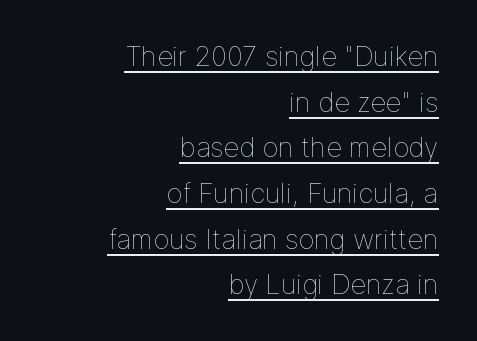
{"italic": "no", "bold": "no", "underline": "yes", "align": "right", "line_spacing": "normal", "line_spacing_ratio": 1.69, "letter_spacing": "normal", "letter_spacing_em": 0.0, "glyph_px": 27}
